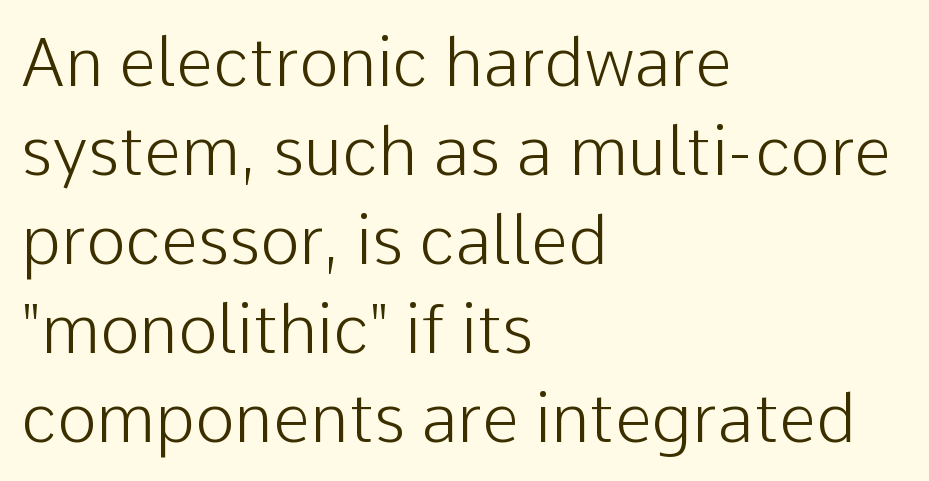
The image shows 67 px light sans-serif type, upright; set left-aligned, normal line spacing (1.33x), normal letter spacing, not underlined; low stroke contrast and a medium x-height.
